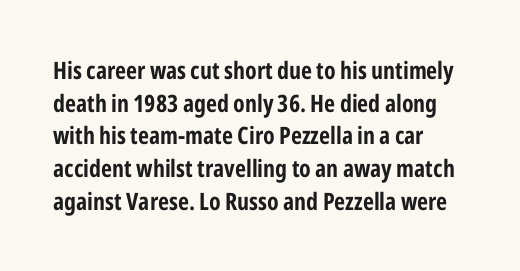
Q: Is the text bold? A: Yes.
Q: Is the text italic (slanted)? A: No, it is upright.
Q: Is the text underlined? A: No.
Q: How is the paragraph aligned? A: Left-aligned.
Q: Is the spacing between letters normal or unusually wide? A: Normal.
Q: Is the spacing between lines tight, normal or loose? A: Normal.
